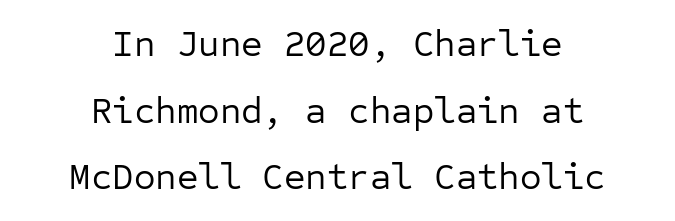
Q: Is the text bold? A: No.
Q: Is the text italic (slanted)? A: No, it is upright.
Q: Is the typeface a serif or a sans-serif typeface? A: Sans-serif.
Q: Is the text underlined? A: No.
Q: How is the paragraph aligned? A: Centered.
Q: Is the spacing between letters normal or unusually wide? A: Normal.
Q: Width (condensed, normal, or wide)? A: Normal.
Q: Stroke contrast? A: Low.
Q: x-height? A: Medium.
Q: Monospaced? A: Yes.
